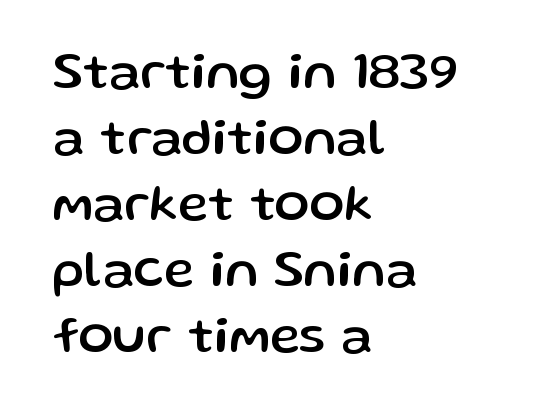
A typesetter would call this proportional, since set widths differ per character. Interline gaps are of average width in this sample. The characters display no serif detailing; their extremities are plain. The face used here is rendered with its standard letterfit.
